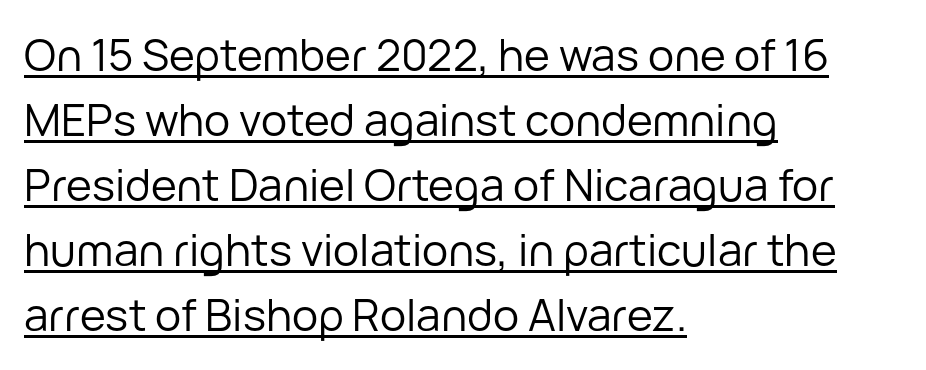
Q: Is the text bold? A: No.
Q: Is the text italic (slanted)? A: No, it is upright.
Q: Is the typeface a serif or a sans-serif typeface? A: Sans-serif.
Q: Is the text underlined? A: Yes.
Q: How is the paragraph aligned? A: Left-aligned.
Q: Is the spacing between letters normal or unusually wide? A: Normal.
Q: Is the spacing between lines tight, normal or loose? A: Normal.
Q: Width (condensed, normal, or wide)? A: Normal.
Q: Stroke contrast? A: Low.
Q: x-height? A: Medium.
Q: Monospaced? A: No.
